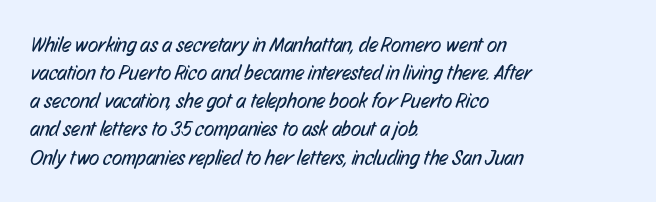
The image shows 21 px text type; set left-aligned, normal line spacing (1.34x), normal letter spacing, not underlined.
